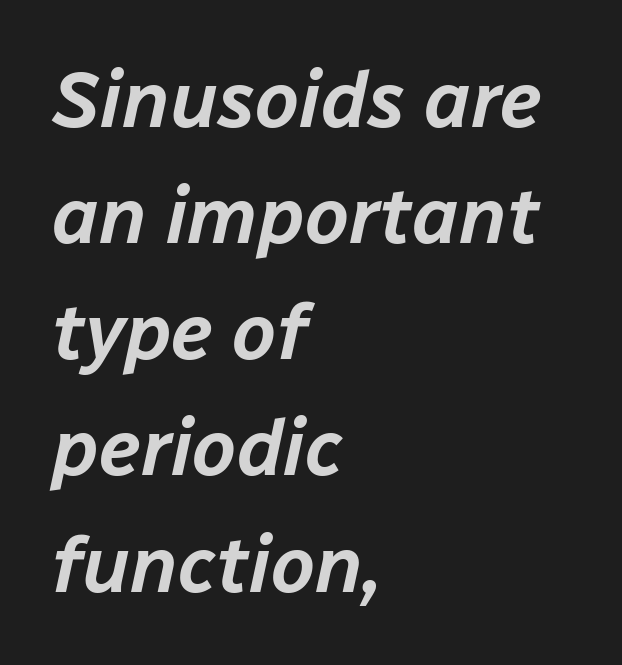
The passage shown is typed in a proportional face where columns would drift. Check the space under the baseline: it is left empty. The leading is moderate, giving the passage an even texture. The letterforms sit shoulder to shoulder at normal distance. Typeset ragged right — the left edge is the straight one. An italicized treatment has been applied to the whole sample.
